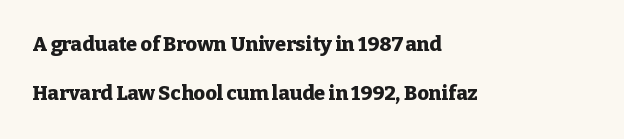
The image shows 20 px bold type, upright; set left-aligned, loose line spacing (2.46x), normal letter spacing, not underlined.
